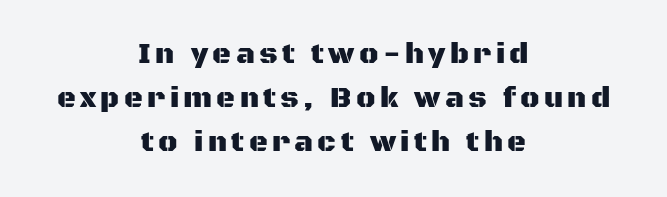
{"serif": "no", "italic": "no", "width": "normal", "stroke_contrast": "medium", "x_height": "large", "monospaced": "no", "underline": "no", "align": "center", "line_spacing": "normal", "line_spacing_ratio": 1.51, "glyph_px": 29}
